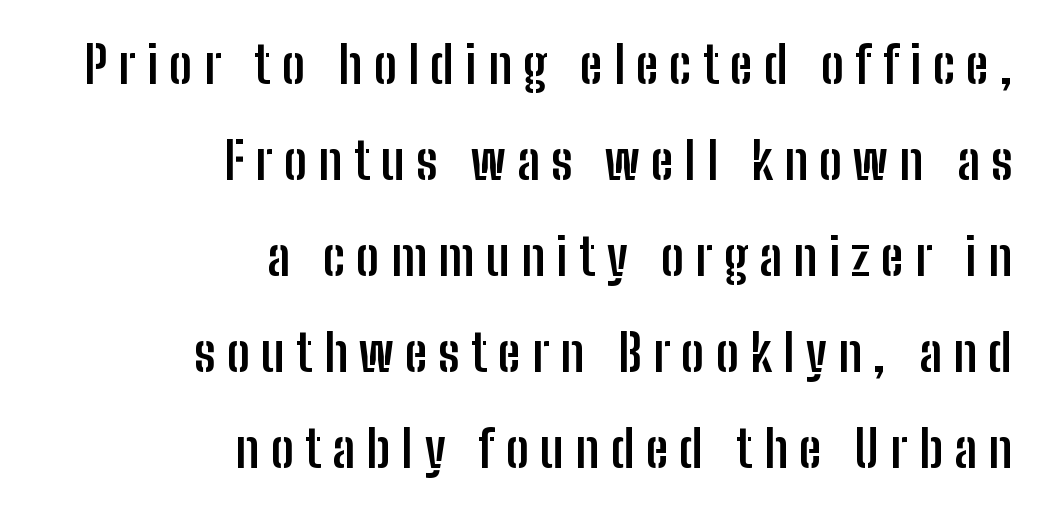
The image shows 51 px semibold, condensed sans-serif type, upright; set right-aligned, line spacing 1.88x, unusually wide letter spacing (+0.22 em), not underlined; low stroke contrast and a medium x-height.
